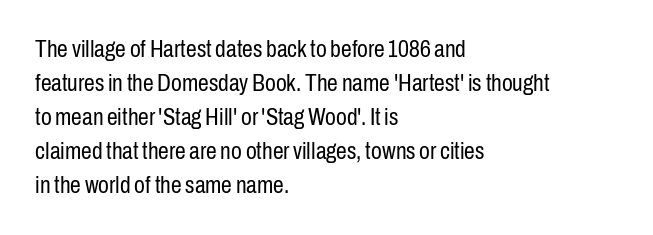
The image shows 24 px text type, upright; set left-aligned, normal line spacing (1.42x), normal letter spacing, not underlined.
